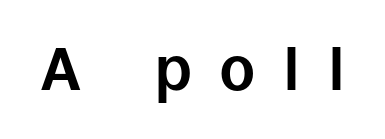
Q: Is the text bold? A: Yes.
Q: Is the text italic (slanted)? A: No, it is upright.
Q: Is the typeface a serif or a sans-serif typeface? A: Sans-serif.
Q: Is the text underlined? A: No.
Q: Is the spacing between letters normal or unusually wide? A: Unusually wide.
Q: Width (condensed, normal, or wide)? A: Normal.
Q: Stroke contrast? A: Low.
Q: x-height? A: Large.
Q: Monospaced? A: No.
